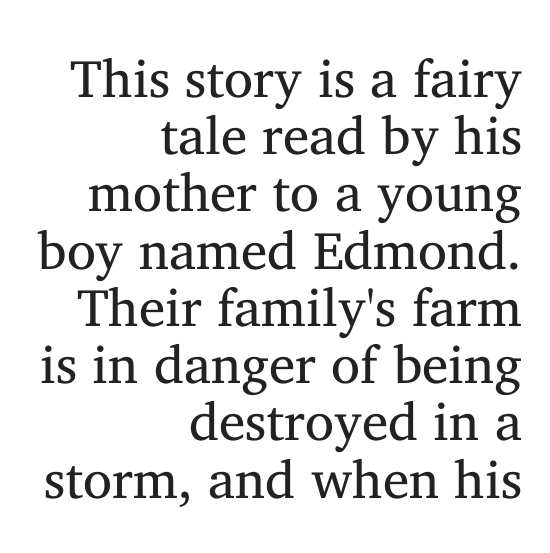
{"serif": "yes", "italic": "no", "bold": "no", "weight": "regular", "width": "normal", "stroke_contrast": "medium", "x_height": "medium", "monospaced": "no", "underline": "no", "align": "right", "line_spacing": "tight", "line_spacing_ratio": 1.08, "letter_spacing": "normal", "letter_spacing_em": 0.0, "glyph_px": 53}
